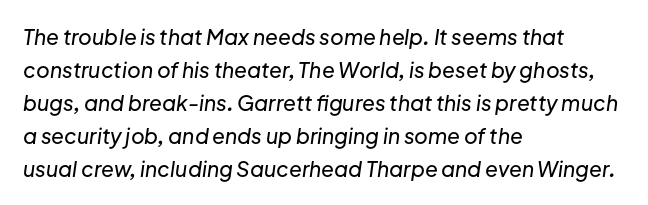
{"italic": "yes", "lean": "right", "slant_degrees": 8, "underline": "no", "align": "left", "line_spacing": "normal", "line_spacing_ratio": 1.57, "letter_spacing": "normal", "letter_spacing_em": 0.0, "glyph_px": 21}
